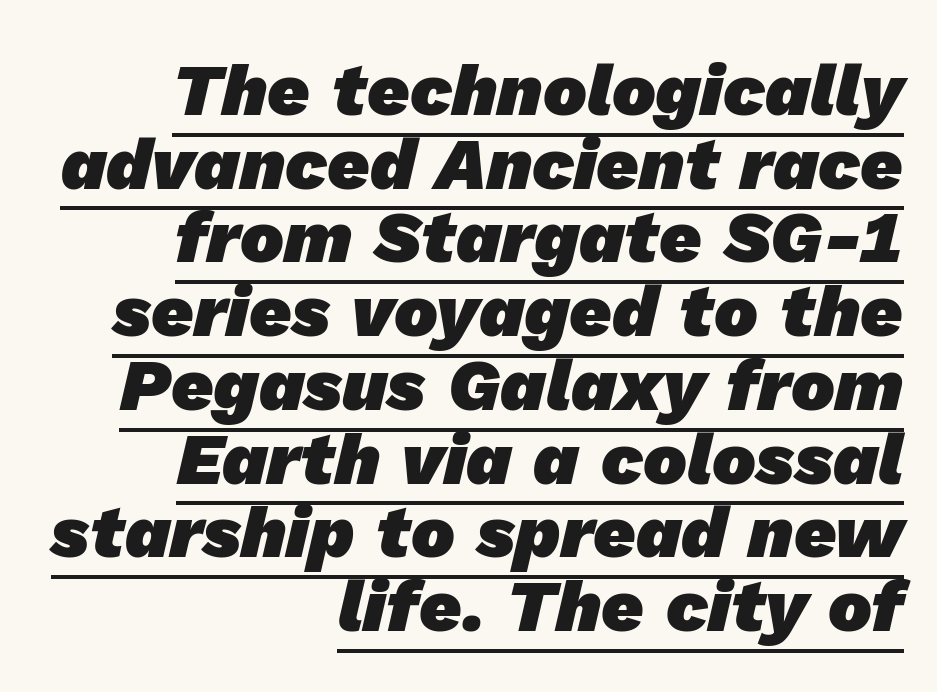
Does the copy run flush right? Yes — the right margin is perfectly even. Spacing verdict: proportional, widths tailored to each character. Does extra space separate the letters? No, they use regular spacing. Unlike a traditional serif, this face leaves its strokes unadorned. The face used here appears with an underline applied.
